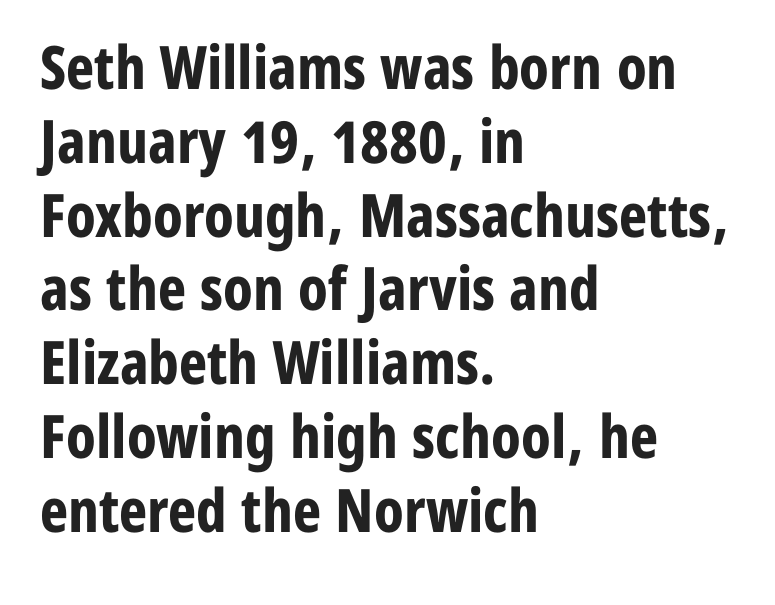
Q: Is the text bold? A: Yes.
Q: Is the text italic (slanted)? A: No, it is upright.
Q: Is the typeface a serif or a sans-serif typeface? A: Sans-serif.
Q: Is the text underlined? A: No.
Q: How is the paragraph aligned? A: Left-aligned.
Q: Is the spacing between letters normal or unusually wide? A: Normal.
Q: Width (condensed, normal, or wide)? A: Condensed.
Q: Stroke contrast? A: Low.
Q: x-height? A: Medium.
Q: Monospaced? A: No.
